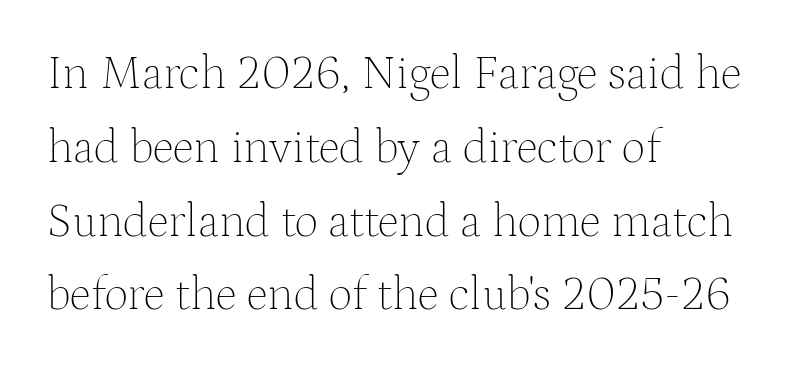
The image shows 47 px thin serif type, upright; set left-aligned, normal line spacing (1.57x), normal letter spacing, not underlined; medium stroke contrast and a medium x-height.
